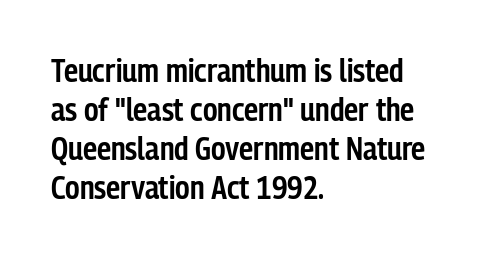
What weight is shown? A semibold, between regular and bold. There is no visible air inserted between adjacent glyphs. This rendering uses left alignment, leaving the right contour irregular. Posture: straight, roman, zero tilt.
